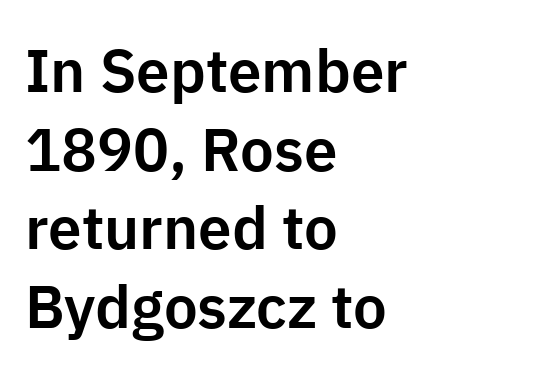
Q: Is the text italic (slanted)? A: No, it is upright.
Q: Is the typeface a serif or a sans-serif typeface? A: Sans-serif.
Q: Is the text underlined? A: No.
Q: How is the paragraph aligned? A: Left-aligned.
Q: Is the spacing between letters normal or unusually wide? A: Normal.
Q: Is the spacing between lines tight, normal or loose? A: Normal.
Q: Width (condensed, normal, or wide)? A: Normal.
Q: Stroke contrast? A: Low.
Q: x-height? A: Medium.
Q: Monospaced? A: No.
